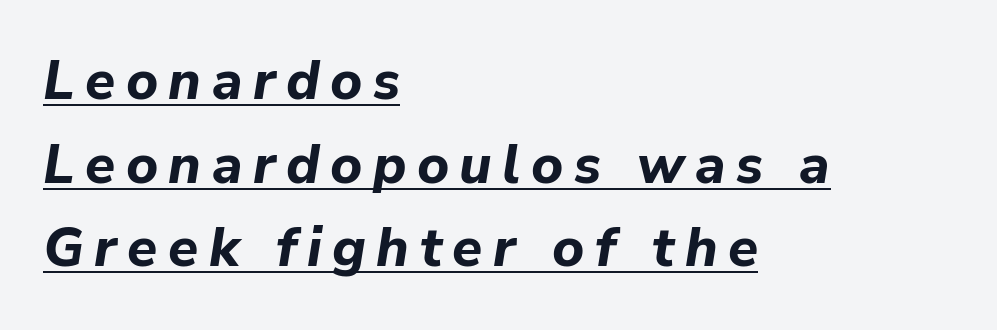
Q: Is the text bold? A: Yes.
Q: Is the text italic (slanted)? A: Yes, it leans right by about 9 degrees.
Q: Is the text underlined? A: Yes.
Q: How is the paragraph aligned? A: Left-aligned.
Q: Is the spacing between lines tight, normal or loose? A: Normal.
Q: Width (condensed, normal, or wide)? A: Normal.
Q: Stroke contrast? A: Low.
Q: x-height? A: Medium.
Q: Monospaced? A: No.
